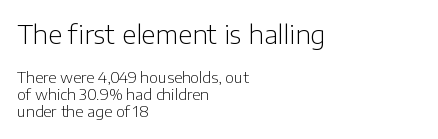
Q: Is the text bold? A: No.
Q: Is the text italic (slanted)? A: No, it is upright.
Q: Is the text underlined? A: No.
Q: How is the paragraph aligned? A: Left-aligned.
Q: Is the spacing between letters normal or unusually wide? A: Normal.
Q: Is the spacing between lines tight, normal or loose? A: Tight.
Q: Which block of text is set in a larger size, the first (top) or the second (bottom)? A: The first (top) one.
